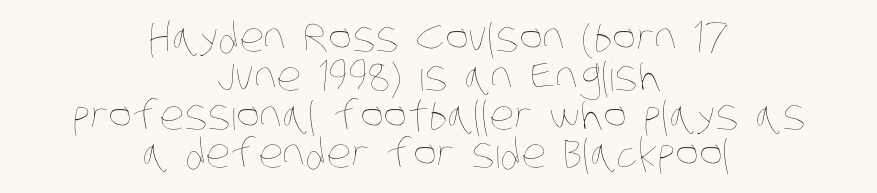
The image shows 40 px thin, condensed type; set centered, tight line spacing (0.97x), normal letter spacing, not underlined; low stroke contrast and a large x-height.
